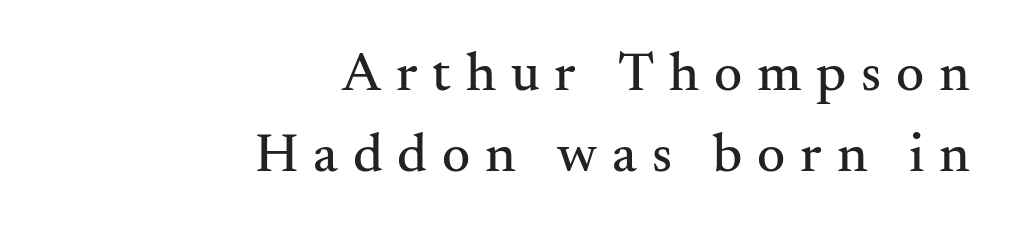
{"serif": "yes", "italic": "no", "width": "normal", "stroke_contrast": "medium", "x_height": "small", "monospaced": "no", "underline": "no", "align": "right", "line_spacing": "normal", "line_spacing_ratio": 1.47, "letter_spacing": "wide", "letter_spacing_em": 0.27, "glyph_px": 55}
